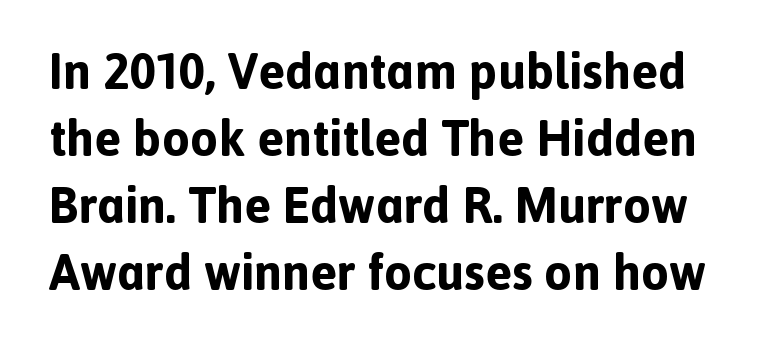
The image shows 50 px bold sans-serif type, upright; set normal line spacing (1.34x), normal letter spacing, not underlined; a medium x-height.
